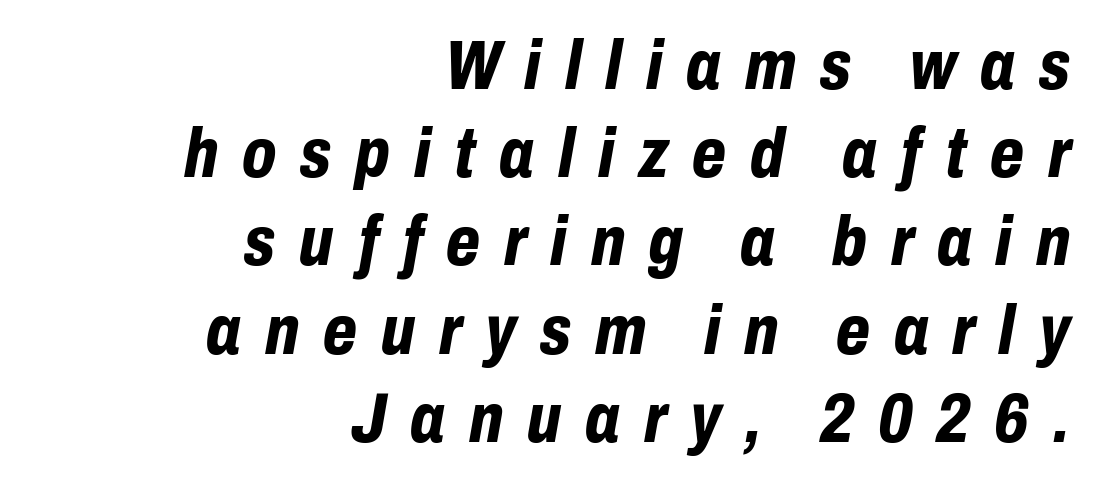
{"italic": "yes", "lean": "right", "slant_degrees": 10, "bold": "yes", "weight": "bold", "width": "condensed", "stroke_contrast": "low", "x_height": "medium", "monospaced": "no", "underline": "no", "align": "right", "line_spacing": "normal", "line_spacing_ratio": 1.26, "letter_spacing": "wide", "letter_spacing_em": 0.34, "glyph_px": 70}
